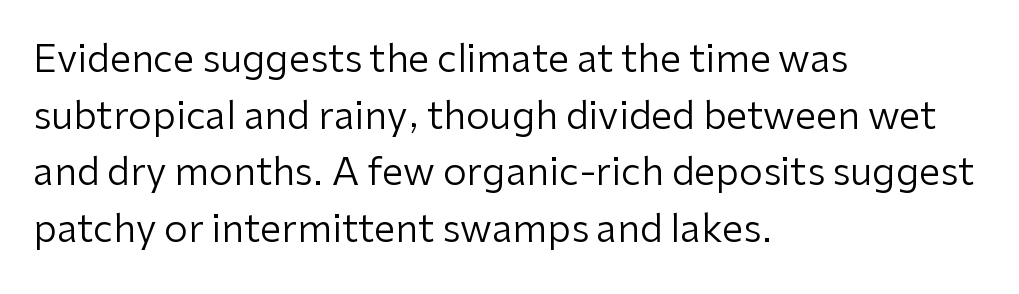
Q: Is the text bold? A: No.
Q: Is the text italic (slanted)? A: No, it is upright.
Q: Is the typeface a serif or a sans-serif typeface? A: Sans-serif.
Q: Is the text underlined? A: No.
Q: How is the paragraph aligned? A: Left-aligned.
Q: Is the spacing between letters normal or unusually wide? A: Normal.
Q: Is the spacing between lines tight, normal or loose? A: Normal.
Q: Width (condensed, normal, or wide)? A: Normal.
Q: Stroke contrast? A: Low.
Q: x-height? A: Medium.
Q: Monospaced? A: No.
